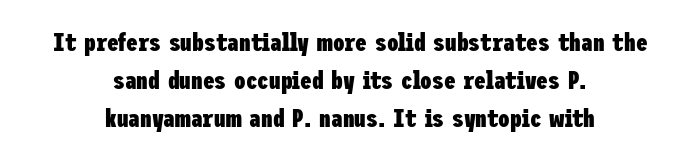
{"italic": "no", "bold": "yes", "underline": "no", "align": "center", "line_spacing": "normal", "line_spacing_ratio": 1.47, "letter_spacing": "normal", "letter_spacing_em": 0.0, "glyph_px": 26}
